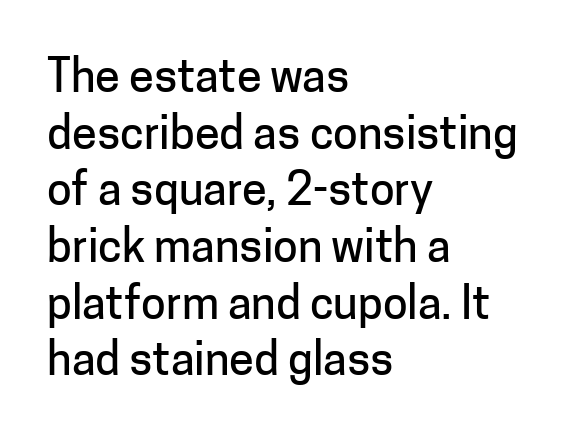
{"serif": "no", "italic": "no", "width": "normal", "stroke_contrast": "low", "x_height": "medium", "monospaced": "no", "underline": "no", "align": "left", "line_spacing": "normal", "line_spacing_ratio": 1.26, "letter_spacing": "normal", "letter_spacing_em": 0.0, "glyph_px": 45}
